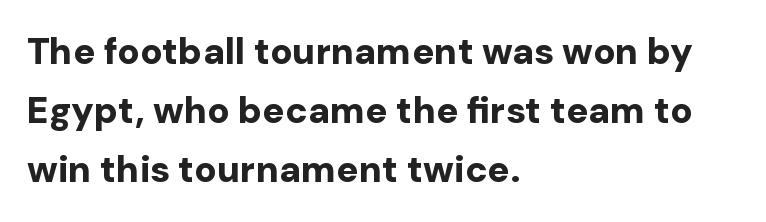
Each new line begins a customary step beneath the previous one. The text block is weighted toward the left margin, trailing off unevenly rightward. Beneath every word, the page is bare. The rendering uses a bold face; every stroke is thick and dark. There is no visible air inserted between adjacent glyphs. Quick note: not italic, upright.
